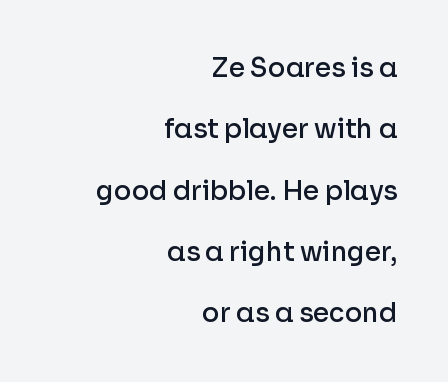
Does the leading feel generous? Absolutely, it's lavish. Semibold letterforms, between regular and bold. Visually the block forms a straight wall on the right and a jagged coastline on the left. Nothing unusual about the tracking: characters are spaced as the font intends.
